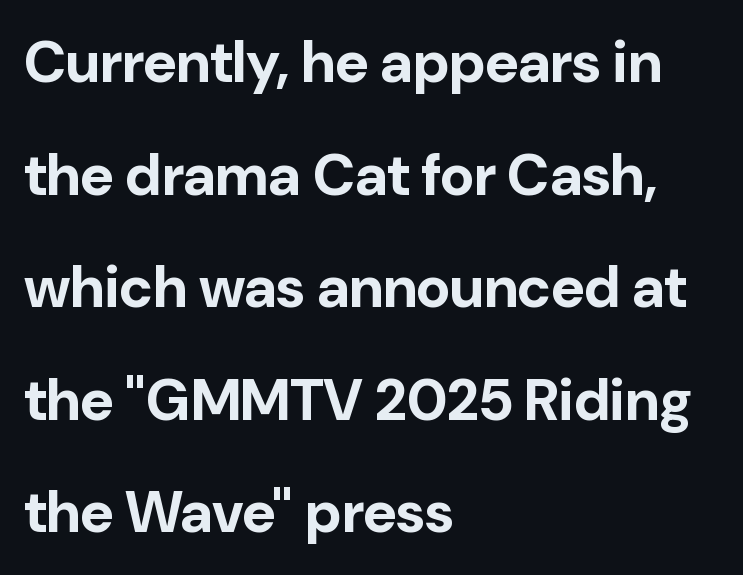
The image shows 58 px bold sans-serif type, upright; set left-aligned, loose line spacing (1.94x), normal letter spacing, not underlined; low stroke contrast and a medium x-height.
